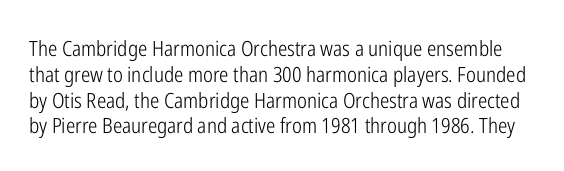
The image shows 21 px text type, upright; set line spacing 1.23x, normal letter spacing, not underlined.
